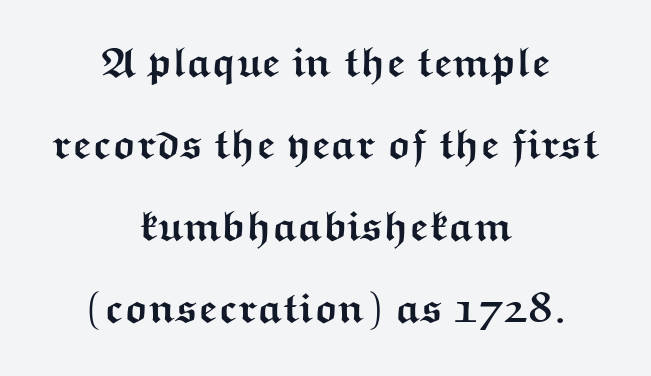
The image shows 42 px semibold, wide sans-serif type, upright; set centered, loose line spacing (1.95x), normal letter spacing, not underlined; medium stroke contrast and a medium x-height.
